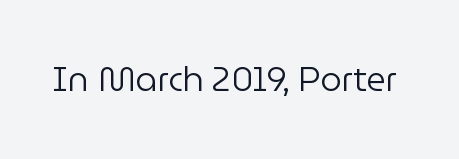
The rendering keeps characters at their native spacing. Serif or sans? Sans — the stroke terminals are bare. Heaviness? Minimal to ordinary, like unemphasized prose. This sample uses an upright cut, with every glyph sitting square on the baseline. Proportional: the letters do not fall into vertical columns. Glance below the letters and you will spot only blank space.
